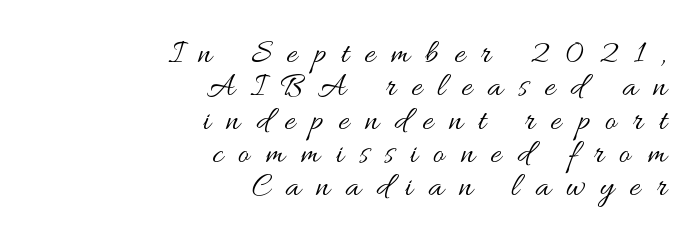
{"bold": "no", "weight": "regular", "width": "wide", "stroke_contrast": "medium", "x_height": "small", "monospaced": "no", "underline": "no", "align": "right", "line_spacing": "tight", "line_spacing_ratio": 1.01, "letter_spacing": "wide", "letter_spacing_em": 0.48, "glyph_px": 33}
